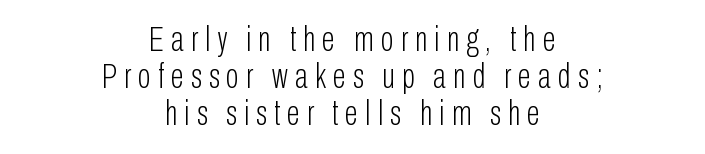
{"serif": "no", "italic": "no", "bold": "no", "weight": "light", "width": "condensed", "stroke_contrast": "low", "x_height": "medium", "monospaced": "no", "underline": "no", "align": "center", "line_spacing": "tight", "line_spacing_ratio": 1.06, "letter_spacing": "wide", "letter_spacing_em": 0.2, "glyph_px": 35}
